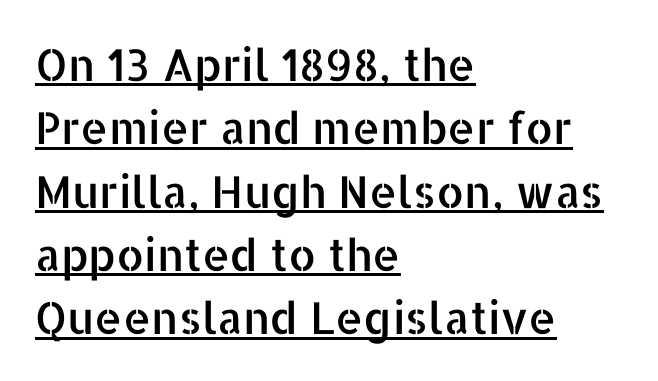
What decoration does the sample have? An underline. This sample is left-justified, so line endings fall wherever the words run out. The passage shown stacks its lines at a standard gap. This sample uses an upright cut, with every glyph sitting square on the baseline. Serifs: no, the terminals of the letterforms are clean. You could not count columns in this text — the font is proportionally spaced.
